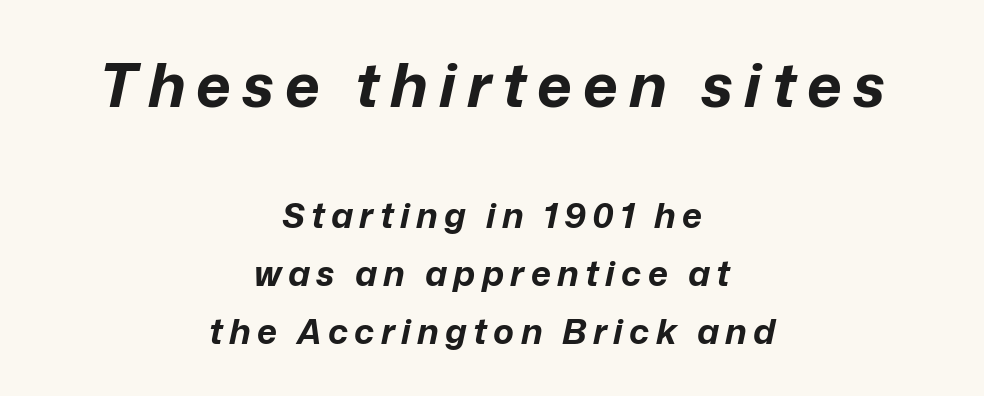
Q: Is the text bold? A: Yes.
Q: Is the text italic (slanted)? A: Yes, it leans right by about 12 degrees.
Q: Is the text underlined? A: No.
Q: How is the paragraph aligned? A: Centered.
Q: Is the spacing between lines tight, normal or loose? A: Normal.
Q: Which block of text is set in a larger size, the first (top) or the second (bottom)? A: The first (top) one.
Q: Width (condensed, normal, or wide)? A: Normal.
Q: Stroke contrast? A: Low.
Q: x-height? A: Medium.
Q: Monospaced? A: No.
